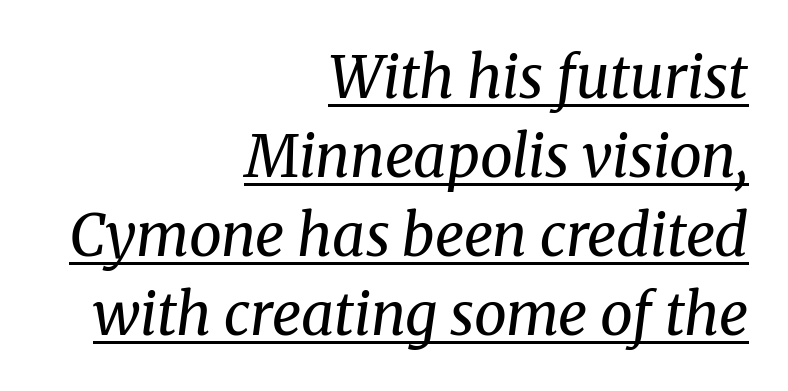
Decoration check: the copy is underlined. A typesetter would label this face a serif. A typesetter would call this proportional, since set widths differ per character. Yep, that's italic — everything's leaning. The rows are spaced the way most documents space them.
